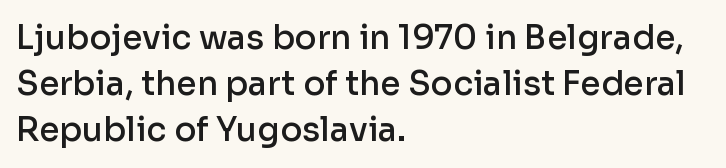
Q: Is the text bold? A: Semi-bold.
Q: Is the text italic (slanted)? A: No, it is upright.
Q: Is the typeface a serif or a sans-serif typeface? A: Sans-serif.
Q: Is the text underlined? A: No.
Q: How is the paragraph aligned? A: Left-aligned.
Q: Is the spacing between letters normal or unusually wide? A: Normal.
Q: Is the spacing between lines tight, normal or loose? A: Normal.
Q: Width (condensed, normal, or wide)? A: Normal.
Q: Stroke contrast? A: Low.
Q: x-height? A: Medium.
Q: Monospaced? A: No.
